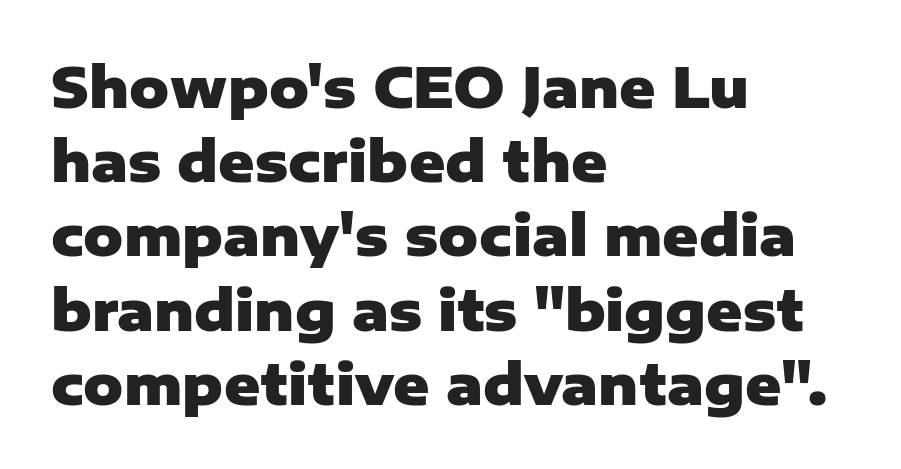
{"serif": "no", "italic": "no", "bold": "yes", "weight": "heavy", "width": "normal", "stroke_contrast": "low", "x_height": "medium", "monospaced": "no", "underline": "no", "align": "left", "line_spacing": "normal", "line_spacing_ratio": 1.35, "letter_spacing": "normal", "letter_spacing_em": 0.0, "glyph_px": 55}
